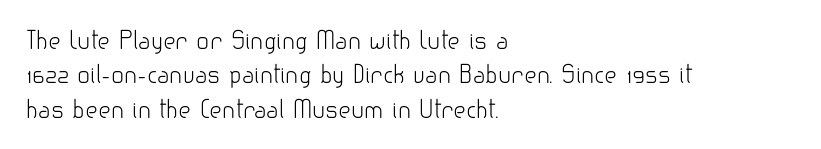
Vertical stems look standard width or narrower in stroke. Default kerning and tracking; the words read as compact shapes. These lines are set flush left with a ragged right edge. The baseline area is clear.
